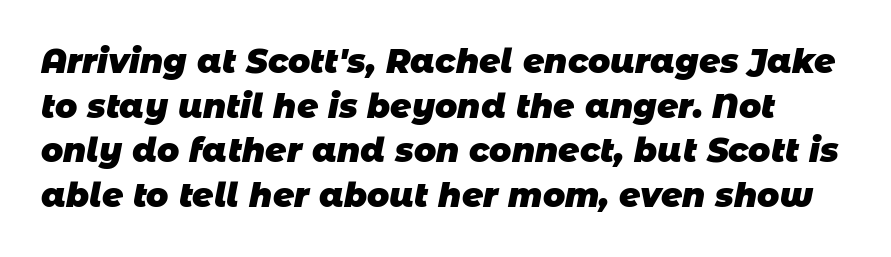
The image shows 33 px heavy sans-serif type; set normal line spacing (1.35x), normal letter spacing, not underlined; low stroke contrast and a large x-height.
